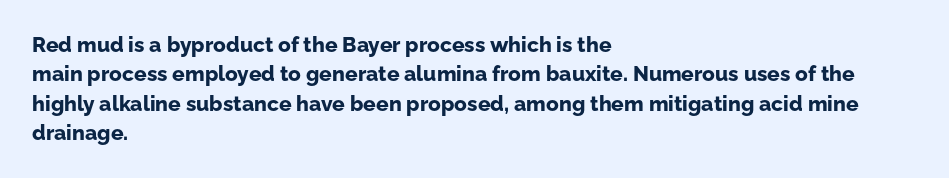
The image shows 21 px bold type, upright; set left-aligned, normal line spacing (1.4x), normal letter spacing, not underlined.
